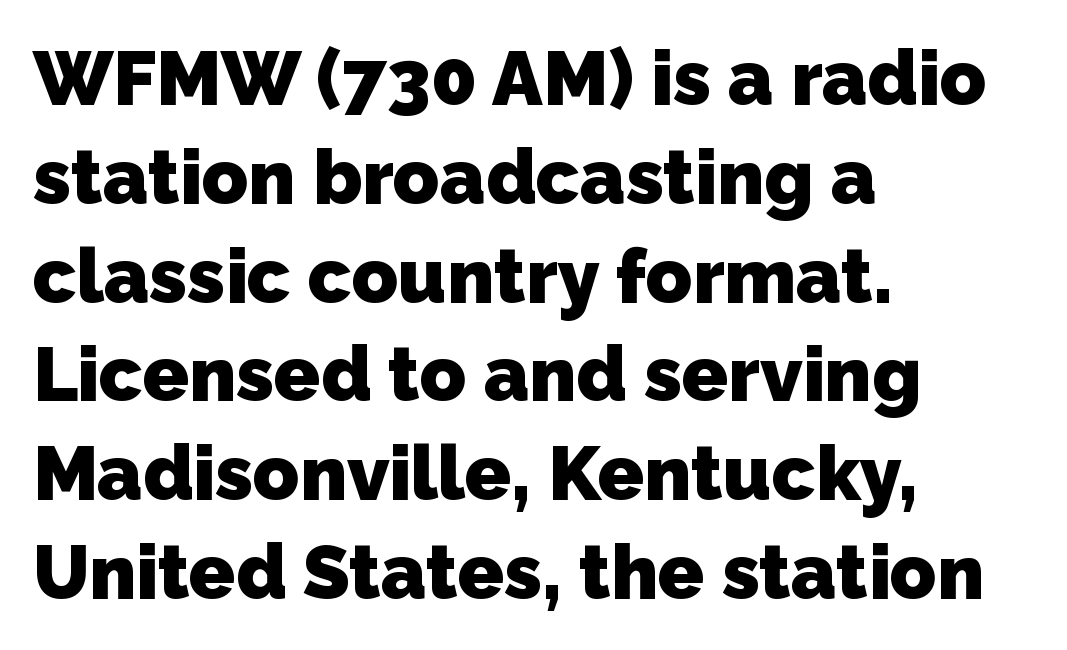
The characters display no serif detailing; their extremities are plain. Notice how the passage keeps a crisp vertical edge on the left only. Baseline-to-baseline distance is the conventional proportion of letter height. The string is rendered with underlining switched off.
